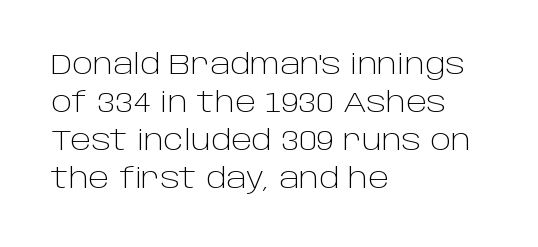
Q: Is the text bold? A: No.
Q: Is the text italic (slanted)? A: No, it is upright.
Q: Is the typeface a serif or a sans-serif typeface? A: Sans-serif.
Q: Is the text underlined? A: No.
Q: How is the paragraph aligned? A: Left-aligned.
Q: Is the spacing between letters normal or unusually wide? A: Normal.
Q: Is the spacing between lines tight, normal or loose? A: Normal.
Q: Width (condensed, normal, or wide)? A: Normal.
Q: Stroke contrast? A: Low.
Q: x-height? A: Large.
Q: Monospaced? A: No.
